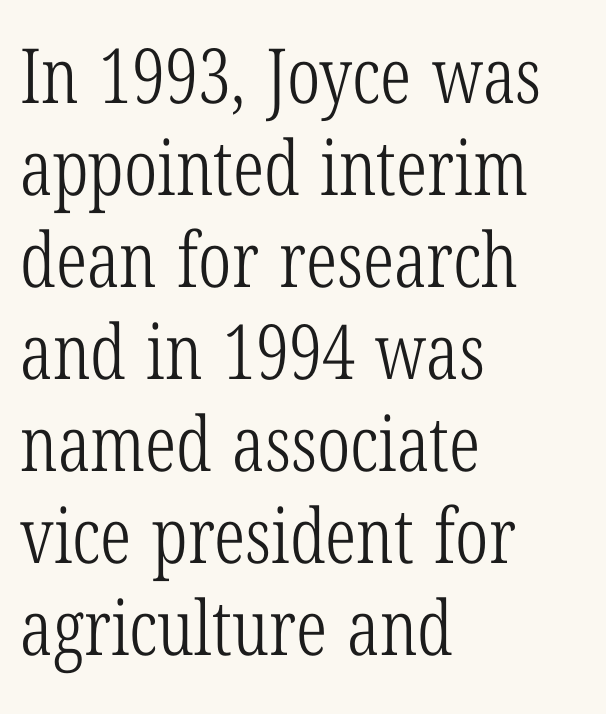
Letterform terminals end in serifs throughout the passage. One-word summary of the alignment: left. The letterforms sit shoulder to shoulder at normal distance. The gap between lines stays unmarked. Quick note: not italic, upright.
